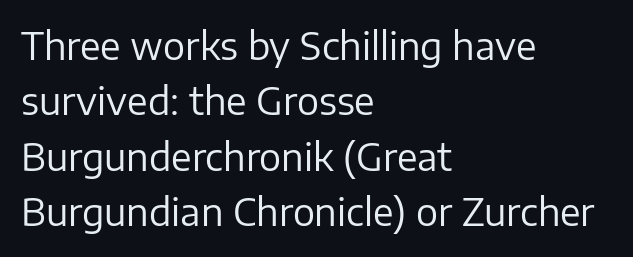
The image shows 37 px regular-weight sans-serif type, upright; set left-aligned, normal line spacing (1.5x), normal letter spacing, not underlined; low stroke contrast and a medium x-height.
